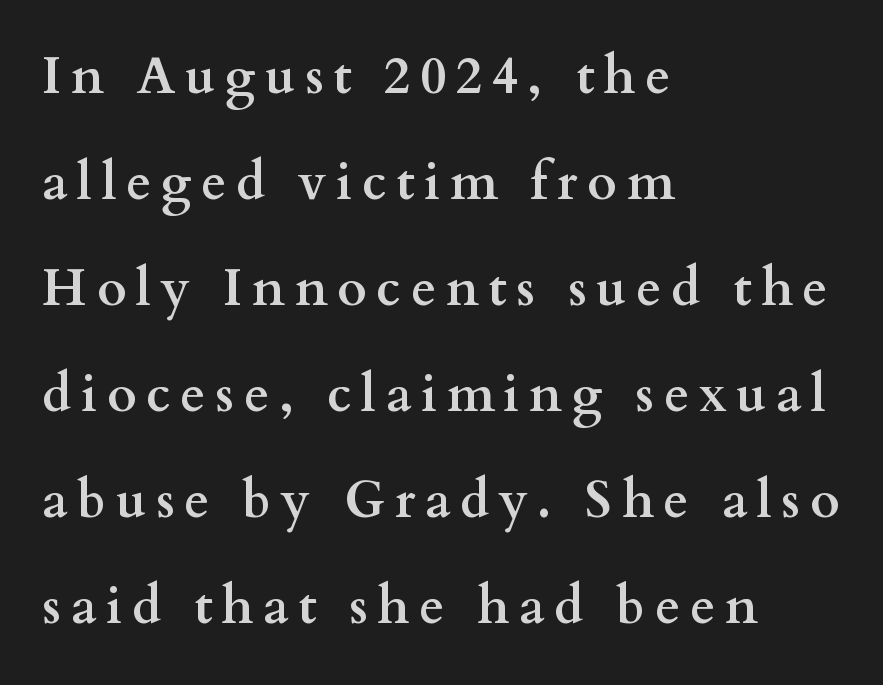
Q: Is the text bold? A: Yes.
Q: Is the text italic (slanted)? A: No, it is upright.
Q: Is the typeface a serif or a sans-serif typeface? A: Serif.
Q: Is the text underlined? A: No.
Q: How is the paragraph aligned? A: Left-aligned.
Q: Is the spacing between lines tight, normal or loose? A: Loose.
Q: Width (condensed, normal, or wide)? A: Wide.
Q: Stroke contrast? A: Medium.
Q: x-height? A: Small.
Q: Monospaced? A: No.
